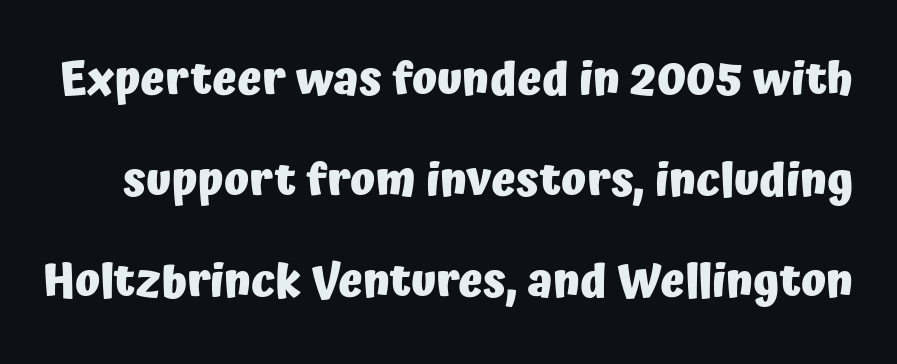
{"serif": "no", "italic": "no", "bold": "yes", "weight": "heavy", "width": "normal", "stroke_contrast": "low", "x_height": "medium", "monospaced": "no", "underline": "no", "line_spacing": "loose", "line_spacing_ratio": 2.2, "letter_spacing": "normal", "letter_spacing_em": 0.0, "glyph_px": 46}
